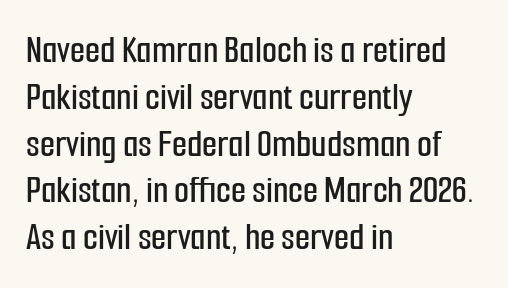
Q: Is the text italic (slanted)? A: No, it is upright.
Q: Is the typeface a serif or a sans-serif typeface? A: Sans-serif.
Q: Is the text underlined? A: No.
Q: How is the paragraph aligned? A: Left-aligned.
Q: Is the spacing between letters normal or unusually wide? A: Normal.
Q: Width (condensed, normal, or wide)? A: Condensed.
Q: Stroke contrast? A: Low.
Q: x-height? A: Medium.
Q: Monospaced? A: No.
